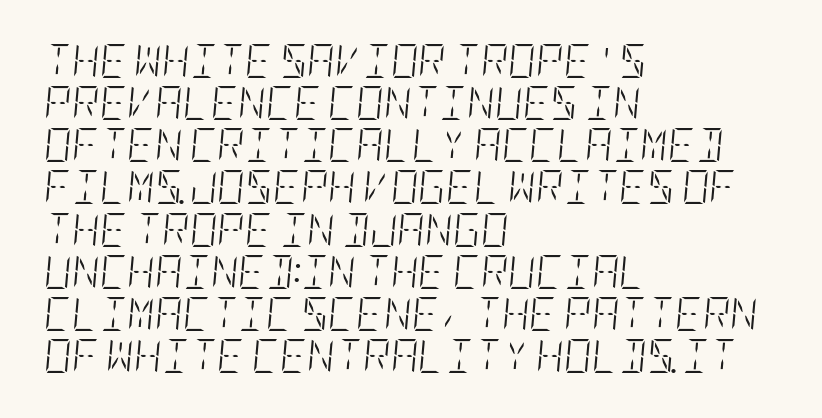
No extra tracking has been applied to these lines. The passage shown is not bold in any degree. Descenders are the only things crossing below the line. This sample is left-justified, so line endings fall wherever the words run out. It's the slanting kind of type.
